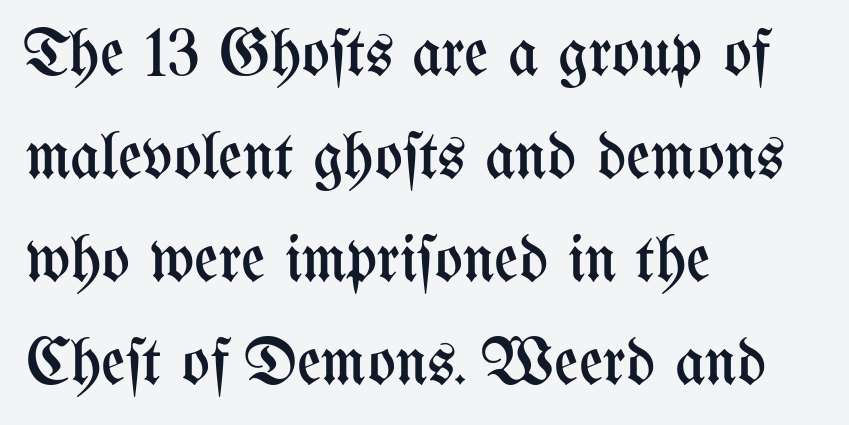
{"italic": "no", "bold": "no", "weight": "regular", "width": "condensed", "stroke_contrast": "medium", "x_height": "medium", "monospaced": "no", "underline": "no", "align": "left", "line_spacing": "normal", "line_spacing_ratio": 1.56, "letter_spacing": "normal", "letter_spacing_em": 0.0, "glyph_px": 66}
